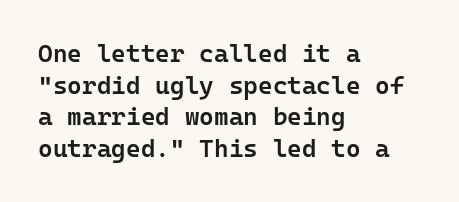
The image shows 25 px text type, upright; set left-aligned, normal line spacing (1.27x), normal letter spacing, not underlined.
